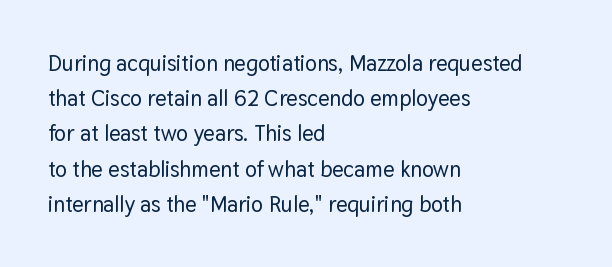
Q: Is the text italic (slanted)? A: No, it is upright.
Q: Is the text underlined? A: No.
Q: How is the paragraph aligned? A: Left-aligned.
Q: Is the spacing between letters normal or unusually wide? A: Normal.
Q: Is the spacing between lines tight, normal or loose? A: Normal.
